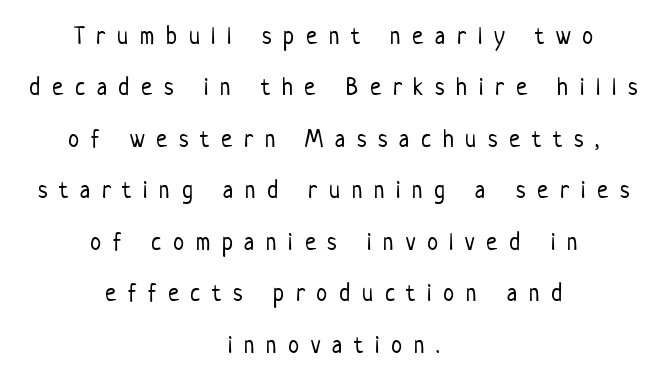
The image shows 25 px text type, upright; set centered, loose line spacing (2.06x), unusually wide letter spacing (+0.47 em), not underlined.
